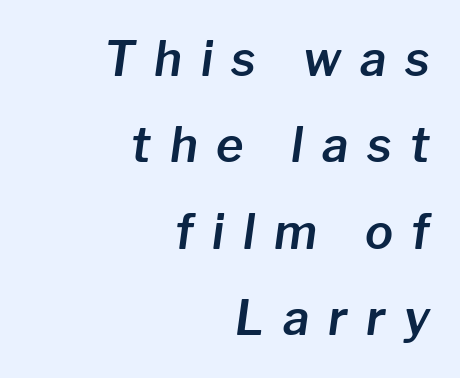
A typesetter would call this proportional, since set widths differ per character. The text block is weighted toward the right margin, trailing off unevenly leftward. The passage shown is not underscored anywhere. If you drew a line through each stem, it would be angled.
